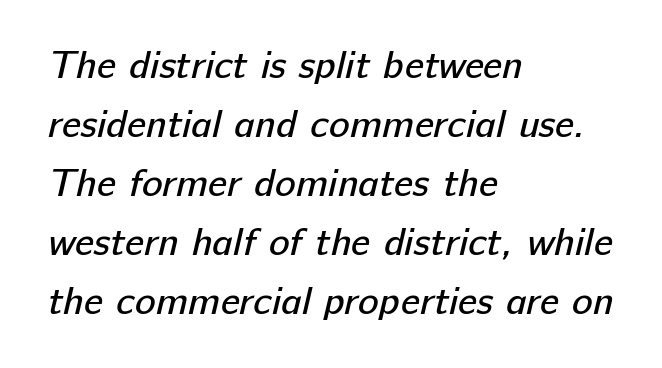
Q: Is the text bold? A: No.
Q: Is the typeface a serif or a sans-serif typeface? A: Sans-serif.
Q: Is the text underlined? A: No.
Q: How is the paragraph aligned? A: Left-aligned.
Q: Is the spacing between letters normal or unusually wide? A: Normal.
Q: Is the spacing between lines tight, normal or loose? A: Normal.
Q: Width (condensed, normal, or wide)? A: Normal.
Q: Stroke contrast? A: Low.
Q: x-height? A: Medium.
Q: Monospaced? A: No.
